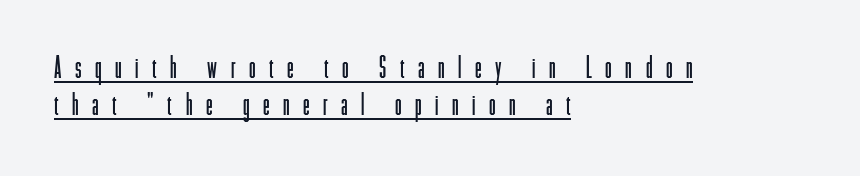
Q: Is the text bold? A: No.
Q: Is the text italic (slanted)? A: No, it is upright.
Q: Is the typeface a serif or a sans-serif typeface? A: Sans-serif.
Q: Is the text underlined? A: Yes.
Q: How is the paragraph aligned? A: Left-aligned.
Q: Is the spacing between letters normal or unusually wide? A: Unusually wide.
Q: Width (condensed, normal, or wide)? A: Condensed.
Q: Stroke contrast? A: Low.
Q: x-height? A: Medium.
Q: Monospaced? A: No.
